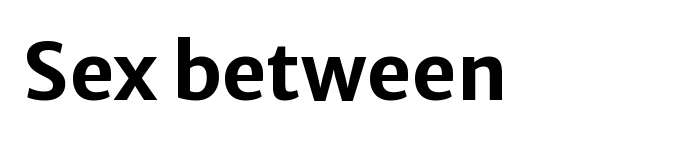
Q: Is the text bold? A: Yes.
Q: Is the text italic (slanted)? A: No, it is upright.
Q: Is the typeface a serif or a sans-serif typeface? A: Sans-serif.
Q: Is the text underlined? A: No.
Q: Is the spacing between letters normal or unusually wide? A: Normal.
Q: Width (condensed, normal, or wide)? A: Normal.
Q: Stroke contrast? A: Low.
Q: x-height? A: Medium.
Q: Monospaced? A: No.
